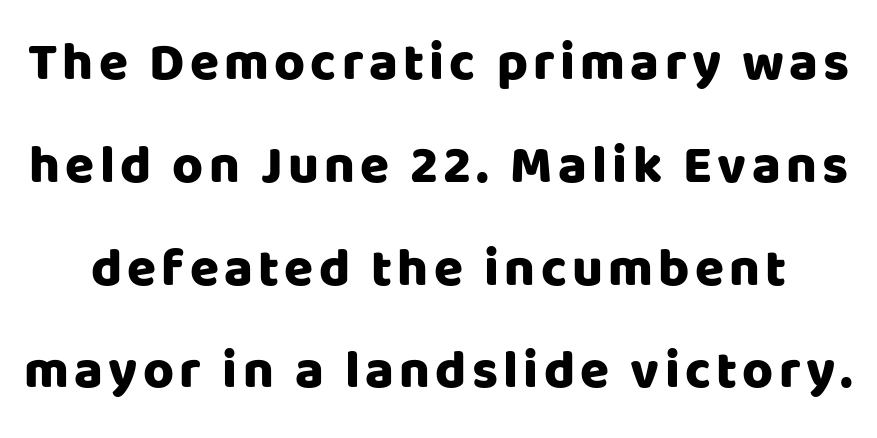
Q: Is the text bold? A: Yes.
Q: Is the text italic (slanted)? A: No, it is upright.
Q: Is the typeface a serif or a sans-serif typeface? A: Sans-serif.
Q: Is the text underlined? A: No.
Q: Is the spacing between lines tight, normal or loose? A: Loose.
Q: Width (condensed, normal, or wide)? A: Normal.
Q: Stroke contrast? A: Low.
Q: x-height? A: Large.
Q: Monospaced? A: No.
